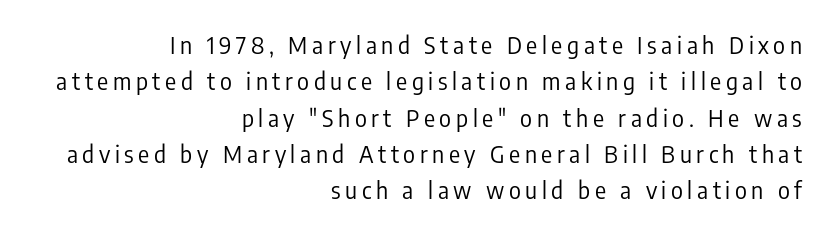
Q: Is the text bold? A: No.
Q: Is the text italic (slanted)? A: No, it is upright.
Q: Is the text underlined? A: No.
Q: How is the paragraph aligned? A: Right-aligned.
Q: Is the spacing between letters normal or unusually wide? A: Unusually wide.
Q: Is the spacing between lines tight, normal or loose? A: Normal.
